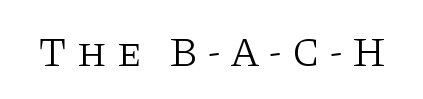
Q: Is the text bold? A: No.
Q: Is the text italic (slanted)? A: No, it is upright.
Q: Is the typeface a serif or a sans-serif typeface? A: Serif.
Q: Is the text underlined? A: No.
Q: Is the spacing between letters normal or unusually wide? A: Unusually wide.
Q: Width (condensed, normal, or wide)? A: Normal.
Q: Stroke contrast? A: Low.
Q: x-height? A: Large.
Q: Monospaced? A: No.
